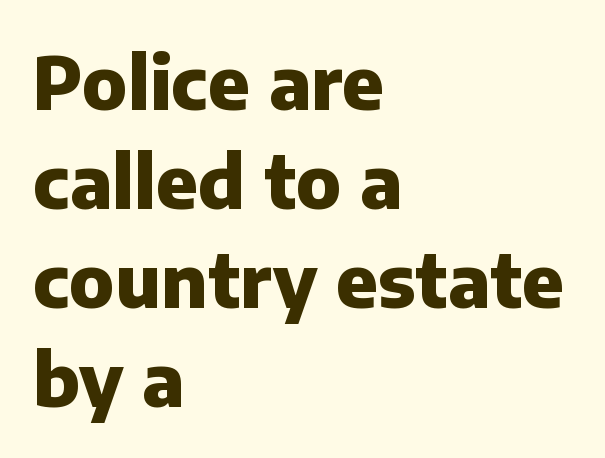
The rendering shows plain stroke endings on the letterforms — a sans-serif design. What weight is shown? A full bold with thick strokes. Unlike italic type, these characters show no tilt at all. The string is rendered with underlining switched off. Characters follow at the spacing the type designer built in.
